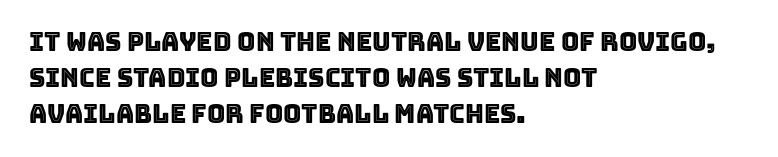
Q: Is the text italic (slanted)? A: No, it is upright.
Q: Is the text underlined? A: No.
Q: How is the paragraph aligned? A: Left-aligned.
Q: Is the spacing between letters normal or unusually wide? A: Normal.
Q: Is the spacing between lines tight, normal or loose? A: Normal.
